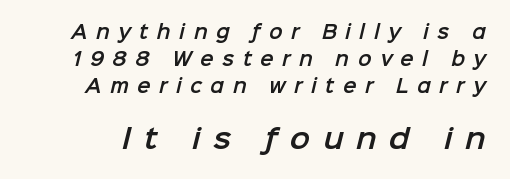
Q: Is the text underlined? A: No.
Q: Is the spacing between letters normal or unusually wide? A: Unusually wide.
Q: Is the spacing between lines tight, normal or loose? A: Normal.
Q: Which block of text is set in a larger size, the first (top) or the second (bottom)? A: The second (bottom) one.
